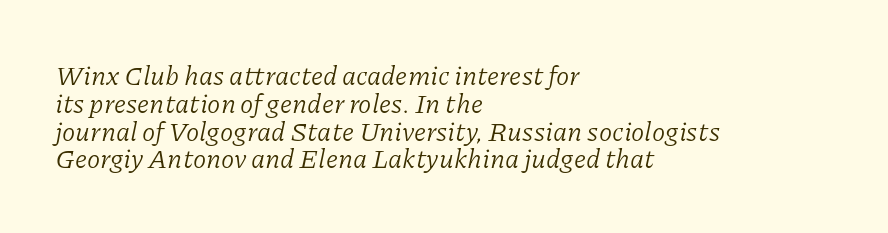
{"italic": "yes", "lean": "right", "slant_degrees": 11, "bold": "no", "underline": "no", "align": "left", "line_spacing": "tight", "line_spacing_ratio": 1.03, "letter_spacing": "normal", "letter_spacing_em": 0.0, "glyph_px": 27}
